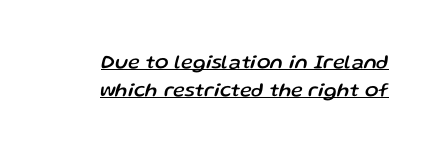
Q: Is the text italic (slanted)? A: Yes, it leans right by about 13 degrees.
Q: Is the text underlined? A: Yes.
Q: How is the paragraph aligned? A: Right-aligned.
Q: Is the spacing between letters normal or unusually wide? A: Normal.
Q: Is the spacing between lines tight, normal or loose? A: Normal.
